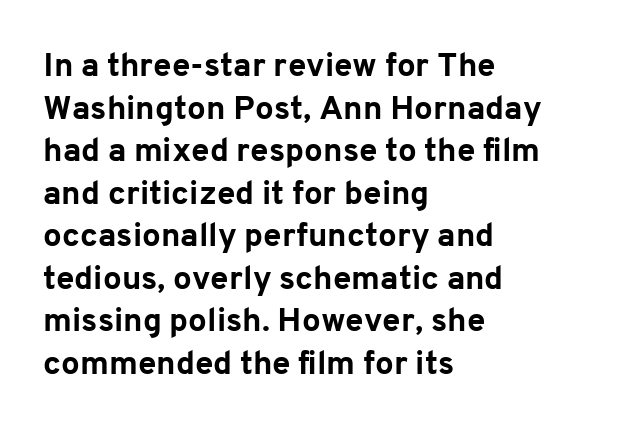
{"serif": "no", "italic": "no", "bold": "yes", "weight": "bold", "width": "normal", "stroke_contrast": "low", "x_height": "medium", "monospaced": "no", "underline": "no", "align": "left", "line_spacing": "normal", "line_spacing_ratio": 1.29, "letter_spacing": "normal", "letter_spacing_em": 0.0, "glyph_px": 33}
